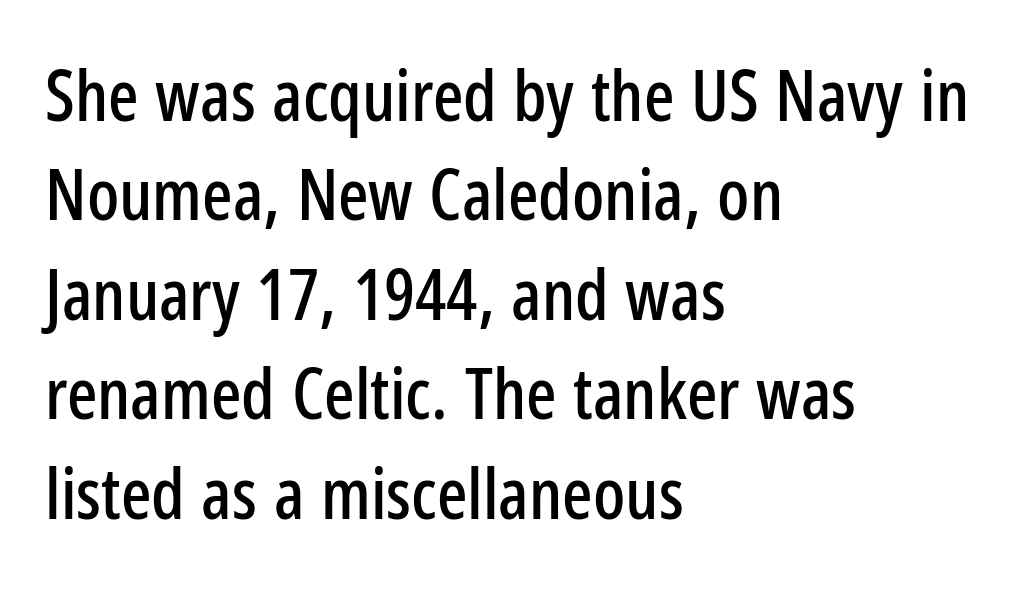
This sample is left-justified, so line endings fall wherever the words run out. Tall strokes in this sample are plumb rather than angled. The type family on display is of the sans-serif kind. Here the designer chose a conventional face with non-uniform glyph widths. The zone under the glyphs is completely vacant.
